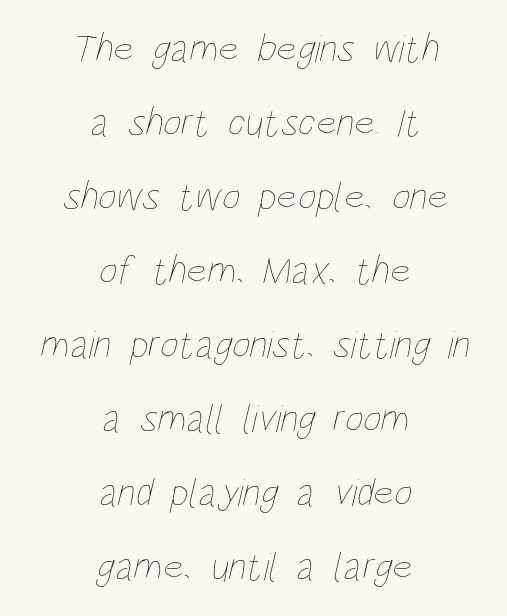
Varying glyph widths throughout — classic text-font behaviour. Stems and bowls with no extra thickness — not bold. Clear beneath every line of the passage. Is the letter spacing exaggerated? No — it looks like the ordinary default. The lines are quadded center.
